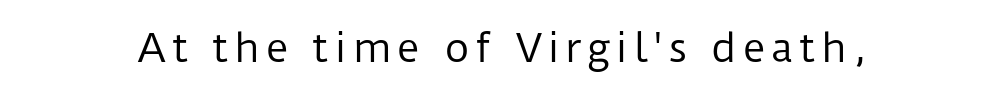
Every stem runs plumb, perpendicular to the baseline. Counters stay open thanks to moderate or lighter strokes. The rendering uses natural spacing where letterforms have individual widths. The gap between lines stays unmarked. A typesetter would label this face a sans.
